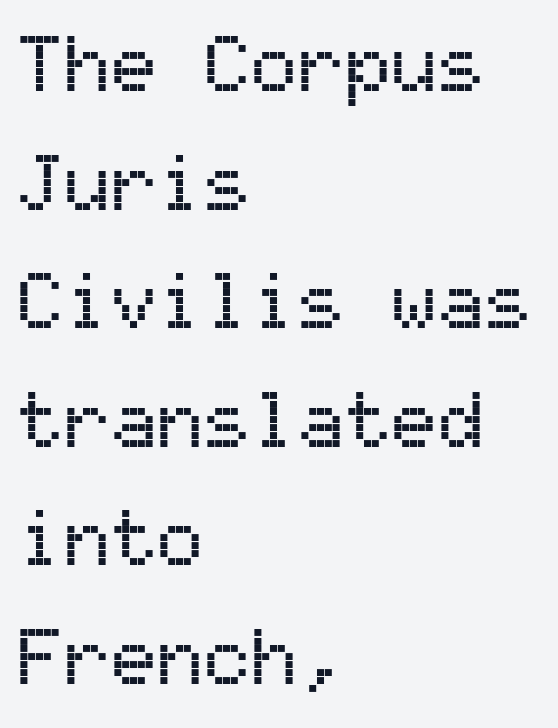
Q: Is the text italic (slanted)? A: No, it is upright.
Q: Is the typeface a serif or a sans-serif typeface? A: Sans-serif.
Q: Is the text underlined? A: No.
Q: How is the paragraph aligned? A: Left-aligned.
Q: Is the spacing between letters normal or unusually wide? A: Normal.
Q: Is the spacing between lines tight, normal or loose? A: Normal.
Q: Width (condensed, normal, or wide)? A: Normal.
Q: Stroke contrast? A: Medium.
Q: x-height? A: Medium.
Q: Monospaced? A: Yes.
